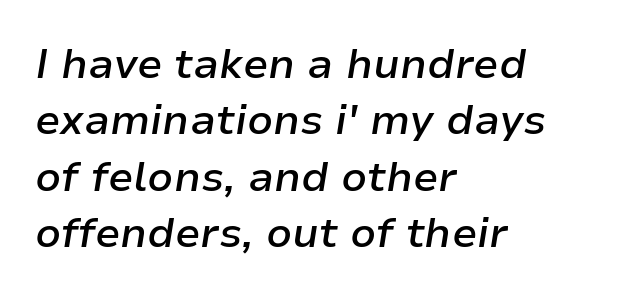
Letter spacing: default. Any mark beneath the type? The region is blank. In terms of posture, this sample is oblique. Horizontal bands of white between lines are of average thickness. These lines are rendered in a variable-pitch font. Caption: multi-line text, flush left, ragged right.
